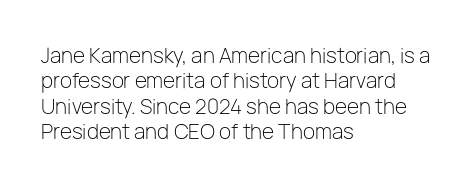
Q: Is the text bold? A: No.
Q: Is the text italic (slanted)? A: No, it is upright.
Q: Is the text underlined? A: No.
Q: How is the paragraph aligned? A: Left-aligned.
Q: Is the spacing between letters normal or unusually wide? A: Normal.
Q: Is the spacing between lines tight, normal or loose? A: Normal.
